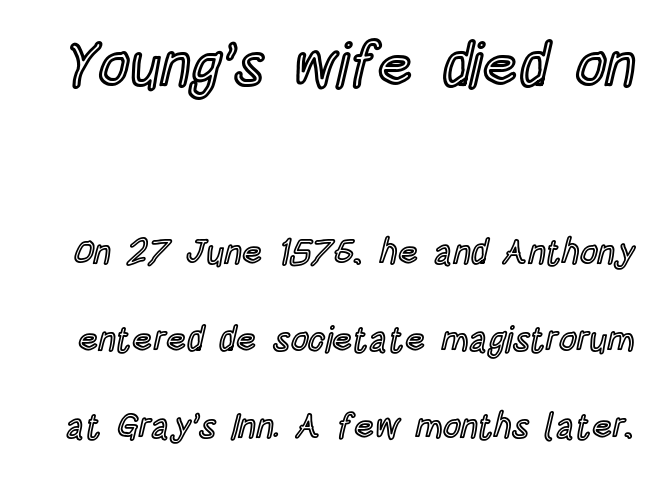
Q: Is the text italic (slanted)? A: Yes.
Q: Is the text underlined? A: No.
Q: Is the spacing between letters normal or unusually wide? A: Normal.
Q: Is the spacing between lines tight, normal or loose? A: Loose.
Q: Which block of text is set in a larger size, the first (top) or the second (bottom)? A: The first (top) one.
Q: Width (condensed, normal, or wide)? A: Condensed.
Q: x-height? A: Large.
Q: Monospaced? A: No.
